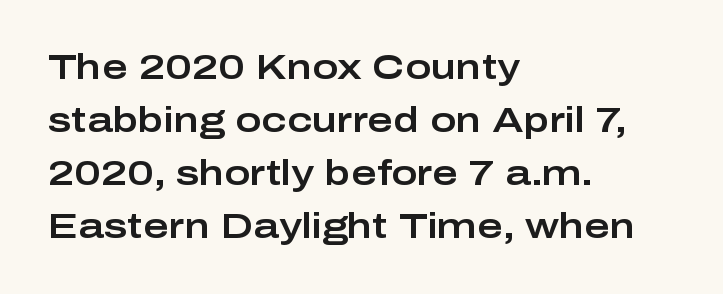
{"serif": "no", "italic": "no", "width": "wide", "stroke_contrast": "low", "x_height": "medium", "monospaced": "no", "underline": "no", "align": "left", "line_spacing": "normal", "line_spacing_ratio": 1.51, "letter_spacing": "normal", "letter_spacing_em": 0.0, "glyph_px": 35}
